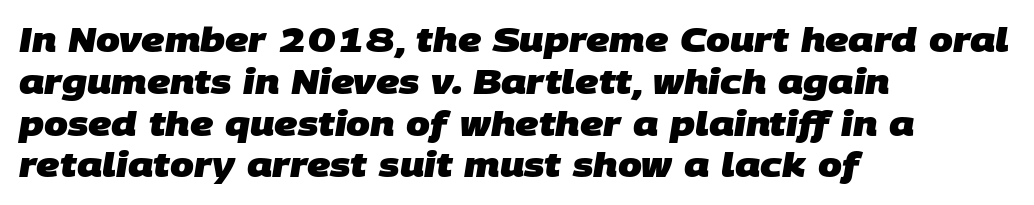
These lines are composed in type without serifs. Underlining? Definitely not there. Is the letter spacing exaggerated? No — it looks like the ordinary default. Spacing verdict: proportional, widths tailored to each character.
